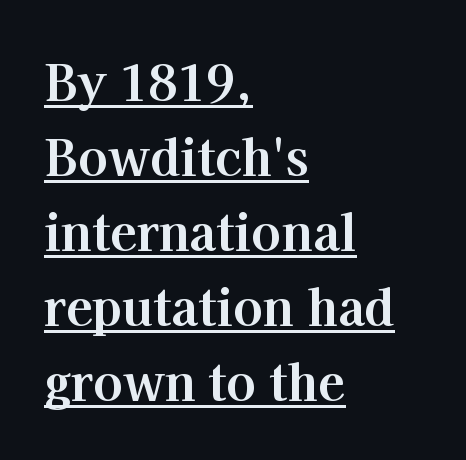
Q: Is the text bold? A: Yes.
Q: Is the text italic (slanted)? A: No, it is upright.
Q: Is the typeface a serif or a sans-serif typeface? A: Serif.
Q: Is the text underlined? A: Yes.
Q: How is the paragraph aligned? A: Left-aligned.
Q: Is the spacing between letters normal or unusually wide? A: Normal.
Q: Is the spacing between lines tight, normal or loose? A: Normal.
Q: Width (condensed, normal, or wide)? A: Normal.
Q: Stroke contrast? A: High.
Q: x-height? A: Medium.
Q: Monospaced? A: No.
